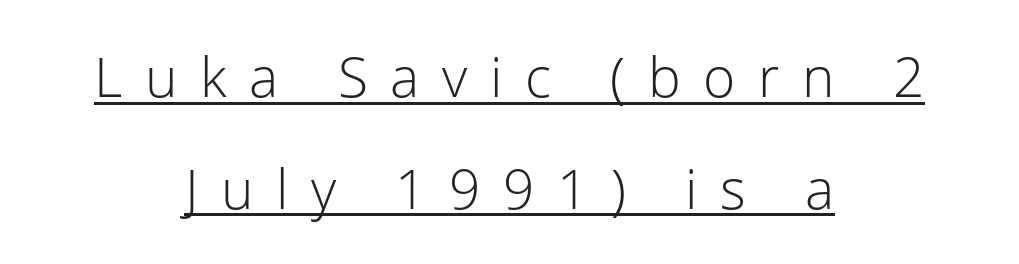
The weight would be labelled regular, book, light, or lighter still. The type sits square on the baseline with zero lean. The passage shown has open, widely tracked lettering throughout. This is underlined copy, the kind a proofreader might mark for attention. Proportional: the letters do not fall into vertical columns.
